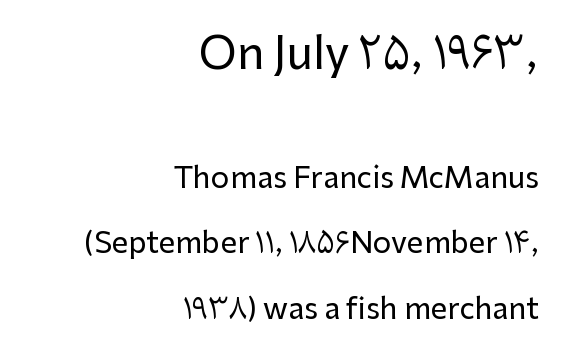
The image shows 44 px sans-serif type, upright; set right-aligned, loose line spacing (2.26x), normal letter spacing, not underlined; the first (top) block is 1.52x larger; low stroke contrast and a medium x-height.
